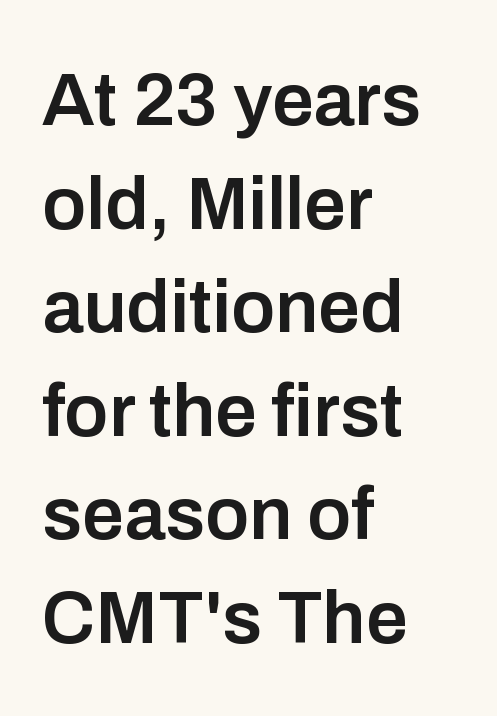
Where is the straight margin? On the left. The tracking reads as untouched default to a designer's eye. Here the designer chose a conventional face with non-uniform glyph widths. A typesetter would mark this as roman, not italic. A normal amount of white space separates one row of letters from the next.
